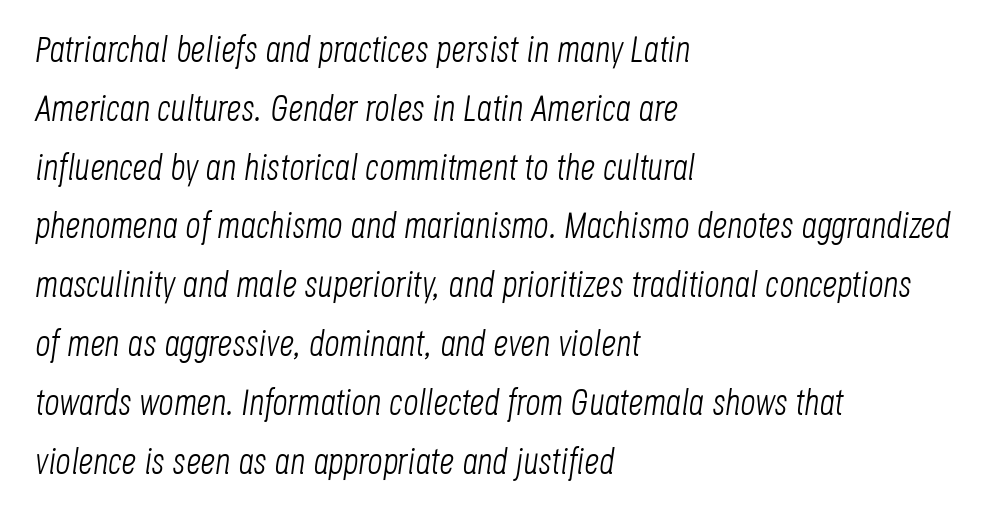
The image shows 37 px light, condensed type, italic (leaning right); set left-aligned, normal line spacing (1.59x), normal letter spacing, not underlined; low stroke contrast and a large x-height.
